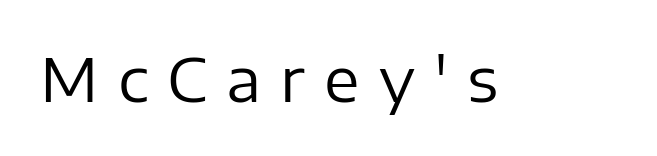
Words float on clear page, feet unadorned. In terms of posture, this sample is upright. Spacing verdict: proportional, widths tailored to each character. Stroke terminals: plain, sans-serif. In terms of letterspacing, this is a distinctly airy, spread setting. Weight: regular or lighter.
